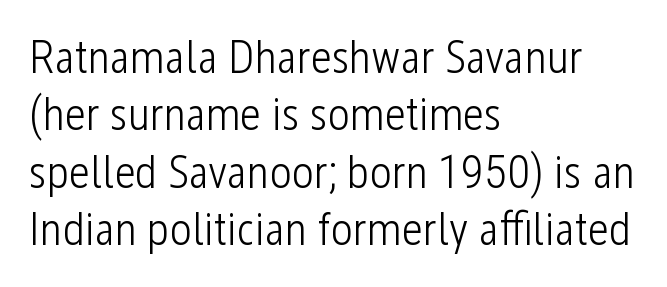
The image shows 47 px light, condensed sans-serif type, upright; set left-aligned, line spacing 1.22x, normal letter spacing, not underlined; low stroke contrast and a medium x-height.
